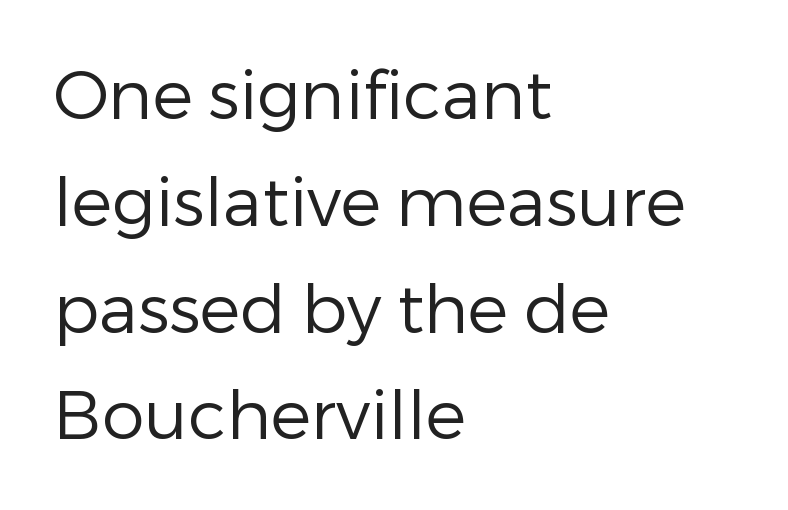
Q: Is the text bold? A: No.
Q: Is the text italic (slanted)? A: No, it is upright.
Q: Is the typeface a serif or a sans-serif typeface? A: Sans-serif.
Q: Is the text underlined? A: No.
Q: How is the paragraph aligned? A: Left-aligned.
Q: Is the spacing between letters normal or unusually wide? A: Normal.
Q: Is the spacing between lines tight, normal or loose? A: Normal.
Q: Width (condensed, normal, or wide)? A: Normal.
Q: Stroke contrast? A: Low.
Q: x-height? A: Medium.
Q: Monospaced? A: No.
